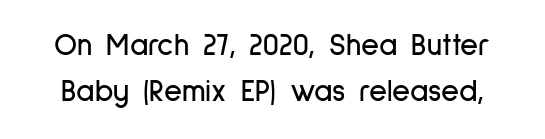
The image shows 31 px condensed sans-serif type, upright; set normal line spacing (1.49x), normal letter spacing, not underlined; low stroke contrast and a medium x-height.
